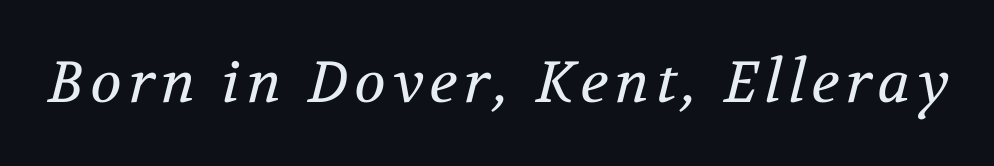
Q: Is the text bold? A: No.
Q: Is the text italic (slanted)? A: Yes, it leans right by about 12 degrees.
Q: Is the typeface a serif or a sans-serif typeface? A: Serif.
Q: Is the text underlined? A: No.
Q: Width (condensed, normal, or wide)? A: Normal.
Q: Stroke contrast? A: Medium.
Q: x-height? A: Medium.
Q: Monospaced? A: No.
